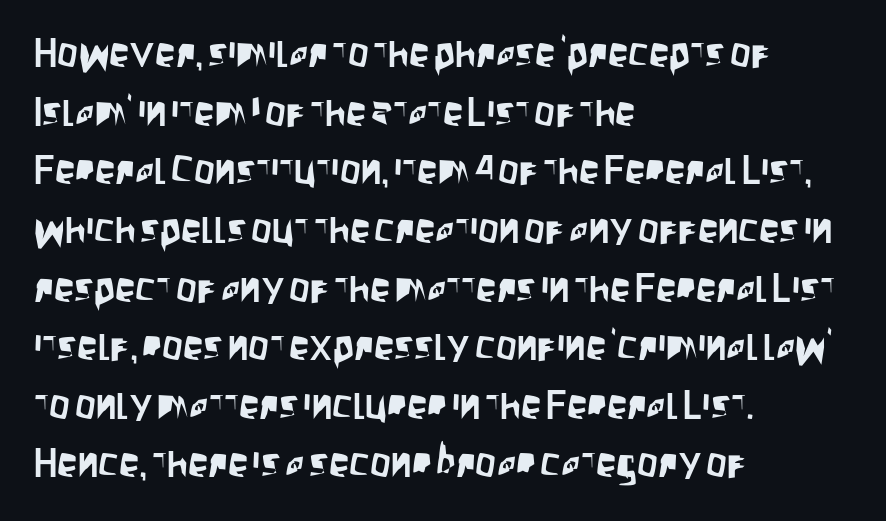
The image shows 41 px condensed sans-serif type, upright; set left-aligned, normal line spacing (1.43x), normal letter spacing, not underlined; low stroke contrast and a large x-height.
